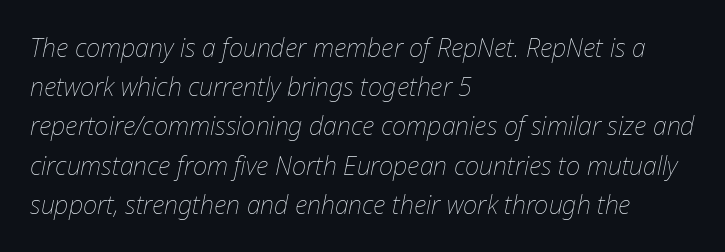
{"italic": "yes", "lean": "right", "slant_degrees": 12, "bold": "no", "underline": "no", "align": "left", "line_spacing": "normal", "line_spacing_ratio": 1.57, "letter_spacing": "normal", "letter_spacing_em": 0.0, "glyph_px": 25}
